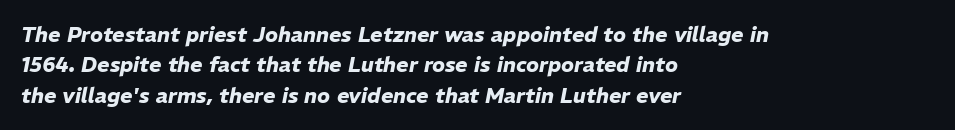
Bare-footed words on every line. This sample keeps an unexceptional amount of space between lines. Compared with an ordinary text face, these strokes are far heavier — a full bold. Letter spacing: default.
